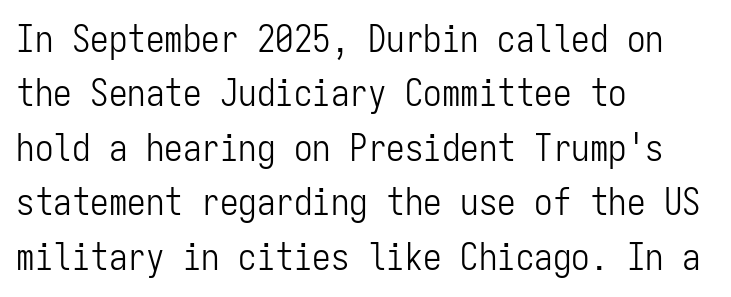
Q: Is the text bold? A: No.
Q: Is the text italic (slanted)? A: No, it is upright.
Q: Is the typeface a serif or a sans-serif typeface? A: Sans-serif.
Q: Is the text underlined? A: No.
Q: How is the paragraph aligned? A: Left-aligned.
Q: Is the spacing between letters normal or unusually wide? A: Normal.
Q: Is the spacing between lines tight, normal or loose? A: Normal.
Q: Width (condensed, normal, or wide)? A: Condensed.
Q: Stroke contrast? A: Low.
Q: x-height? A: Medium.
Q: Monospaced? A: Yes.
